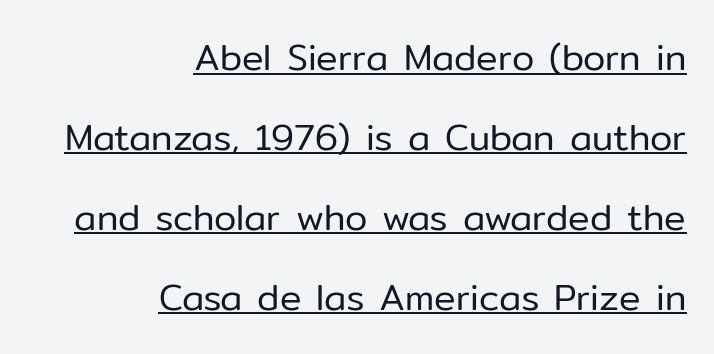
{"serif": "no", "italic": "no", "bold": "no", "weight": "regular", "width": "normal", "stroke_contrast": "low", "x_height": "medium", "monospaced": "no", "underline": "yes", "align": "right", "line_spacing": "loose", "line_spacing_ratio": 2.22, "letter_spacing": "normal", "letter_spacing_em": 0.0, "glyph_px": 36}
